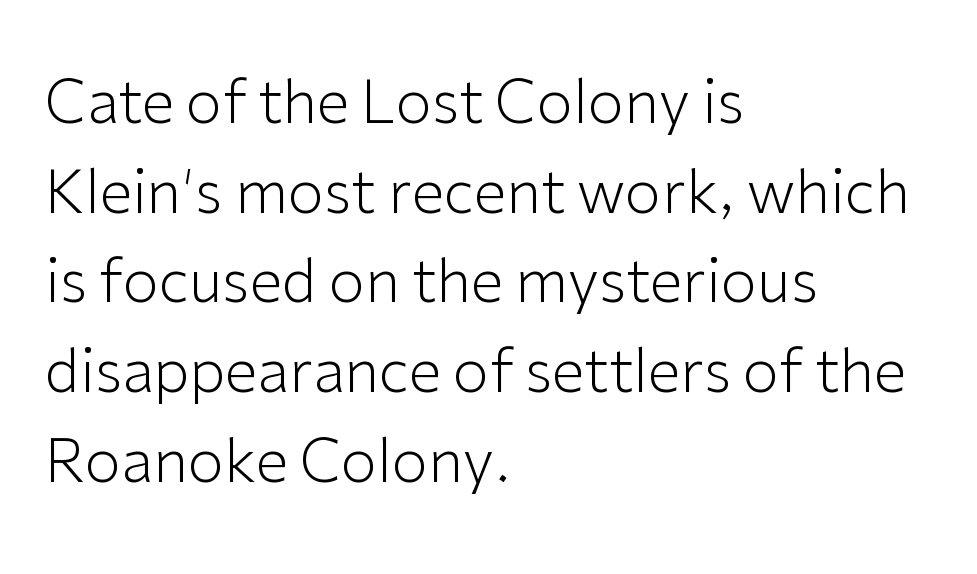
The image shows 59 px light sans-serif type, upright; set left-aligned, normal line spacing (1.52x), normal letter spacing, not underlined; low stroke contrast and a medium x-height.
